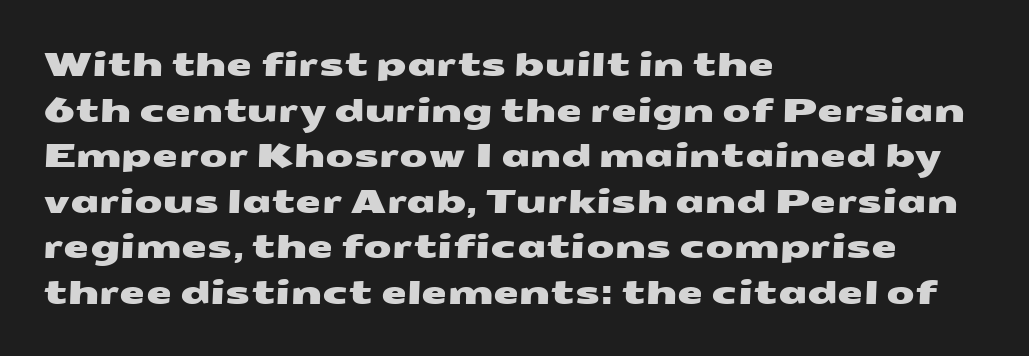
{"serif": "no", "width": "wide", "stroke_contrast": "medium", "x_height": "medium", "monospaced": "no", "underline": "no", "align": "left", "line_spacing": "normal", "line_spacing_ratio": 1.38, "letter_spacing": "normal", "letter_spacing_em": 0.0, "glyph_px": 33}
